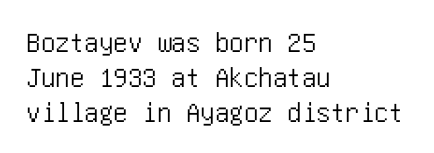
Has an underline been added? It has not. There is no visible air inserted between adjacent glyphs. This rendering employs a face without finishing strokes, i.e., a sans-serif. This is roman type, the default non-slanted kind.
